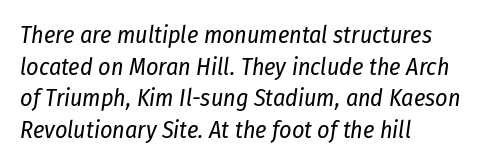
{"italic": "yes", "lean": "right", "slant_degrees": 8, "bold": "no", "underline": "no", "align": "left", "line_spacing": "normal", "line_spacing_ratio": 1.32, "letter_spacing": "normal", "letter_spacing_em": 0.0, "glyph_px": 24}
